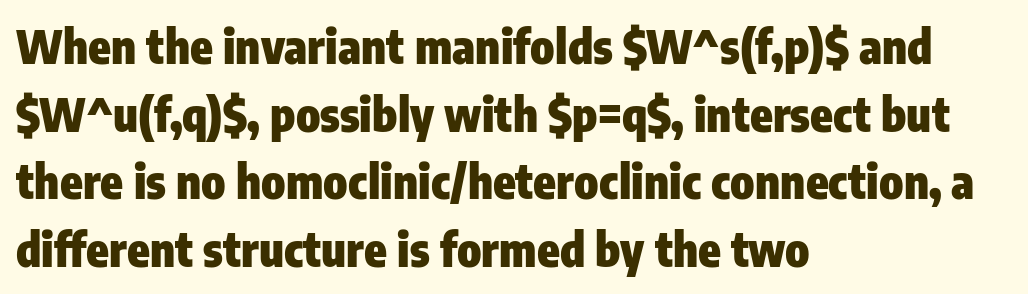
{"serif": "no", "italic": "no", "bold": "yes", "weight": "heavy", "width": "condensed", "stroke_contrast": "low", "x_height": "medium", "monospaced": "no", "underline": "no", "align": "left", "line_spacing": "normal", "line_spacing_ratio": 1.47, "letter_spacing": "normal", "letter_spacing_em": 0.0, "glyph_px": 46}
